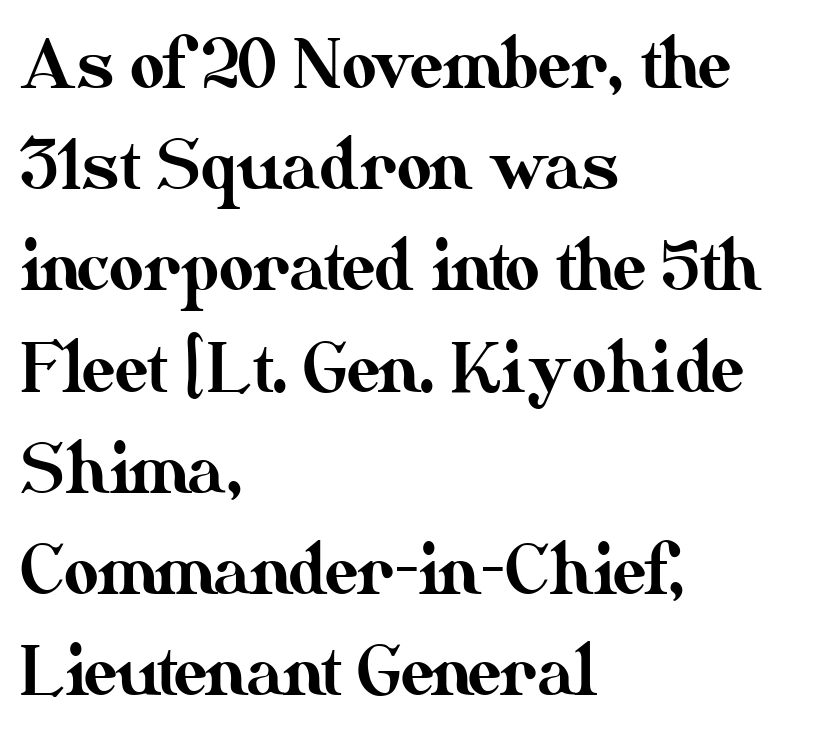
Q: Is the text italic (slanted)? A: No, it is upright.
Q: Is the text underlined? A: No.
Q: How is the paragraph aligned? A: Left-aligned.
Q: Is the spacing between letters normal or unusually wide? A: Normal.
Q: Is the spacing between lines tight, normal or loose? A: Normal.
Q: Width (condensed, normal, or wide)? A: Normal.
Q: Stroke contrast? A: Medium.
Q: x-height? A: Small.
Q: Monospaced? A: No.
